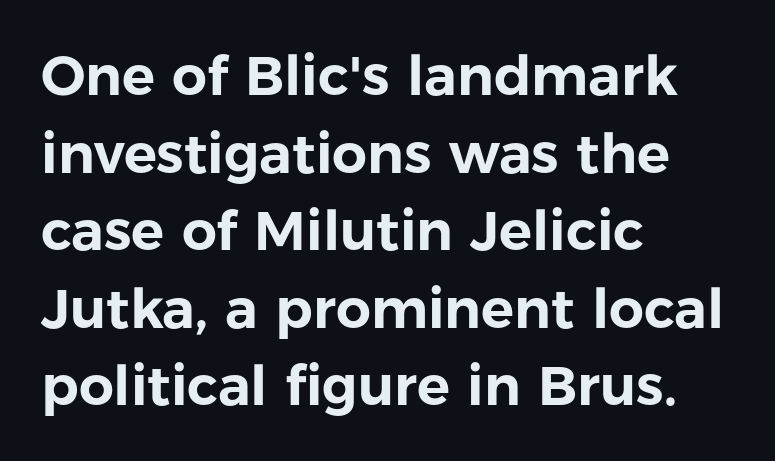
Q: Is the text italic (slanted)? A: No, it is upright.
Q: Is the typeface a serif or a sans-serif typeface? A: Sans-serif.
Q: Is the text underlined? A: No.
Q: How is the paragraph aligned? A: Left-aligned.
Q: Is the spacing between letters normal or unusually wide? A: Normal.
Q: Is the spacing between lines tight, normal or loose? A: Normal.
Q: Width (condensed, normal, or wide)? A: Normal.
Q: Stroke contrast? A: Low.
Q: x-height? A: Medium.
Q: Monospaced? A: No.
